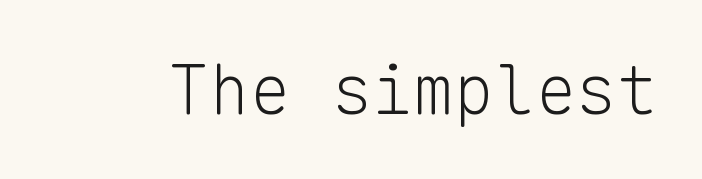
You could count columns in this text — the font is strictly monospaced. The specimen omits any rule beneath the text block's lines. In terms of letterform style, serifs are entirely absent. Weight: regular or lighter. This sample uses an upright cut, with every glyph sitting square on the baseline. Nobody touched the tracking dial on this one.
